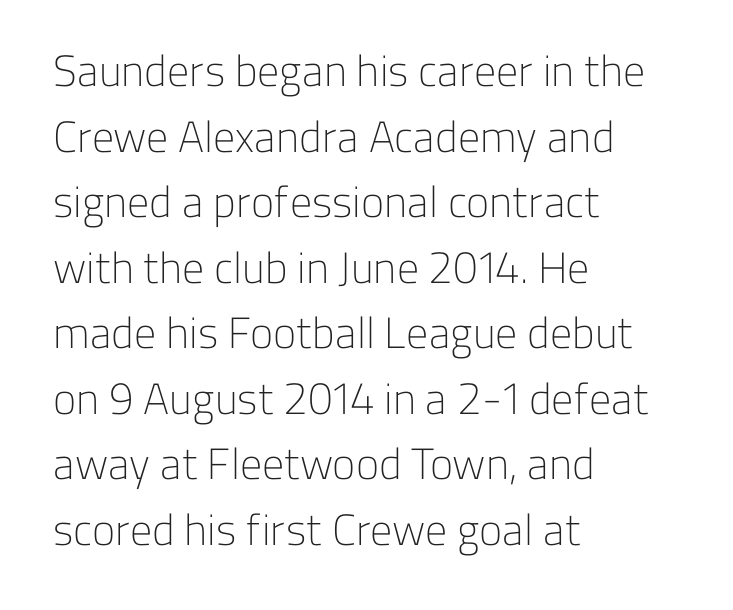
{"serif": "no", "italic": "no", "bold": "no", "weight": "light", "width": "normal", "stroke_contrast": "low", "x_height": "medium", "monospaced": "no", "underline": "no", "align": "left", "line_spacing": "normal", "line_spacing_ratio": 1.49, "letter_spacing": "normal", "letter_spacing_em": 0.0, "glyph_px": 44}
